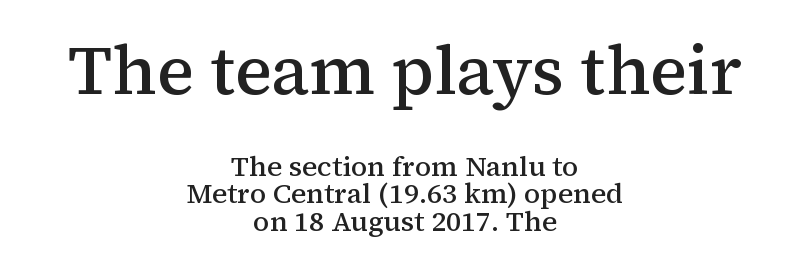
The line-height multiplier appears low, near solid setting. Emphasis by weight is partial: semibold. Typeset on center — no edge is straight. Whoever set this made the first block the dominant, larger element. Do the characters align in a grid? No, the font is proportional. Tracking here is standard; glyphs follow each other at the usual distance.
